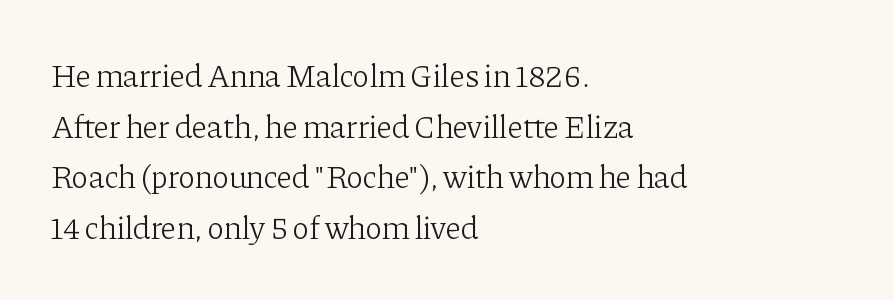
The image shows 32 px light serif type, upright; set left-aligned, normal line spacing (1.58x), normal letter spacing, not underlined; low stroke contrast and a medium x-height.
